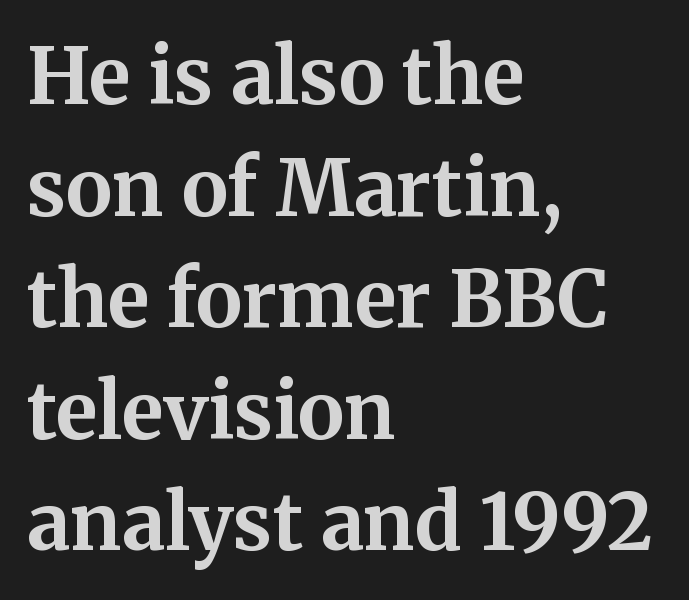
The image shows 78 px bold serif type, upright; set left-aligned, normal line spacing (1.43x), normal letter spacing, not underlined; medium stroke contrast and a medium x-height.
